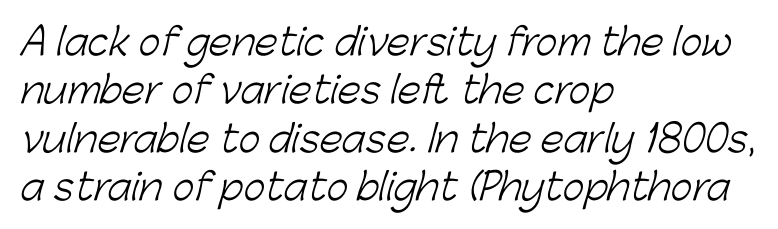
The passage shown is typeset with a sans-serif family. The horizontal fit of the characters is conventional and even. Weight: regular or lighter. The passage is arranged the way most books set body copy — flush left. Rule under the text: the space is simply empty.
